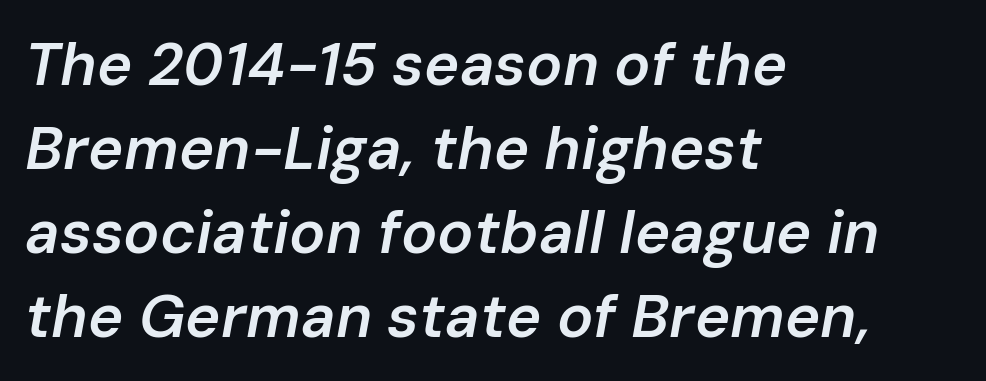
The lines are quadded left. Varying glyph widths throughout — classic text-font behaviour. Unmarked baselines from the first word to the last. The rendering applies a slant to the glyphs. Horizontal bands of white between lines are of average thickness. The letters are semibold — heavier than regular but short of a full bold.
